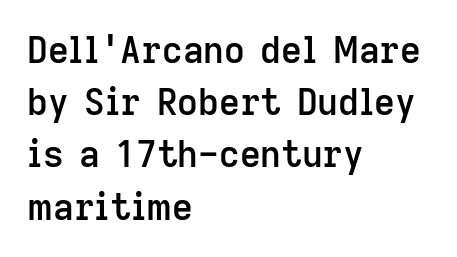
{"serif": "no", "italic": "no", "bold": "semi", "weight": "semibold", "width": "normal", "stroke_contrast": "low", "x_height": "medium", "monospaced": "no", "underline": "no", "align": "left", "line_spacing": "normal", "line_spacing_ratio": 1.45, "letter_spacing": "normal", "letter_spacing_em": 0.0, "glyph_px": 36}
